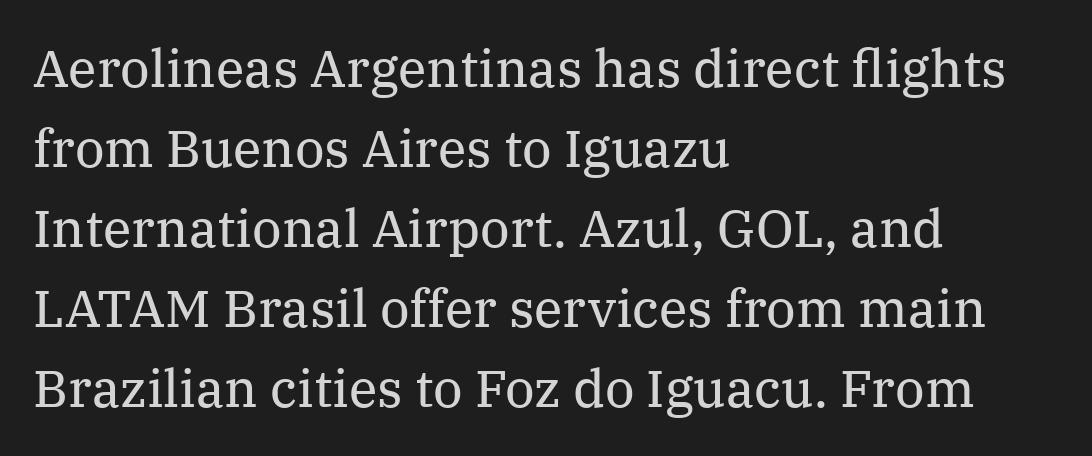
Q: Is the text bold? A: No.
Q: Is the text italic (slanted)? A: No, it is upright.
Q: Is the typeface a serif or a sans-serif typeface? A: Serif.
Q: Is the text underlined? A: No.
Q: How is the paragraph aligned? A: Left-aligned.
Q: Is the spacing between letters normal or unusually wide? A: Normal.
Q: Is the spacing between lines tight, normal or loose? A: Normal.
Q: Width (condensed, normal, or wide)? A: Normal.
Q: Stroke contrast? A: Medium.
Q: x-height? A: Medium.
Q: Monospaced? A: No.
